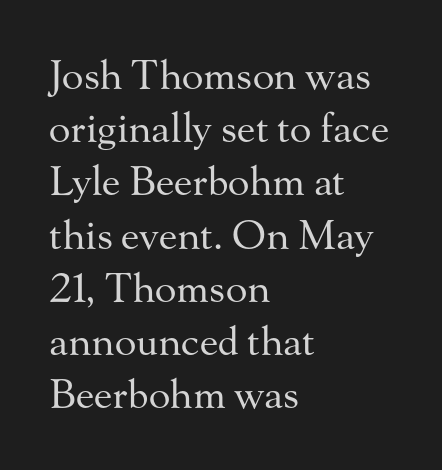
Serifs: yes, visible at the terminals of the letterforms. The passage shown is not bold in any degree. Which margin do the lines hug? The left one — the right edge is uneven. Do the characters align in a grid? No, the font is proportional.
